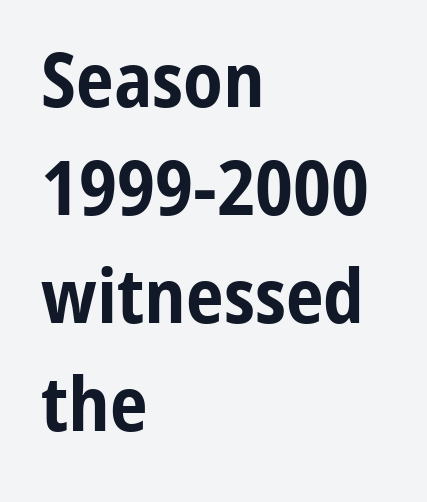
Q: Is the text bold? A: Yes.
Q: Is the text italic (slanted)? A: No, it is upright.
Q: Is the typeface a serif or a sans-serif typeface? A: Sans-serif.
Q: Is the text underlined? A: No.
Q: How is the paragraph aligned? A: Left-aligned.
Q: Is the spacing between letters normal or unusually wide? A: Normal.
Q: Is the spacing between lines tight, normal or loose? A: Normal.
Q: Width (condensed, normal, or wide)? A: Condensed.
Q: Stroke contrast? A: Low.
Q: x-height? A: Medium.
Q: Monospaced? A: No.
